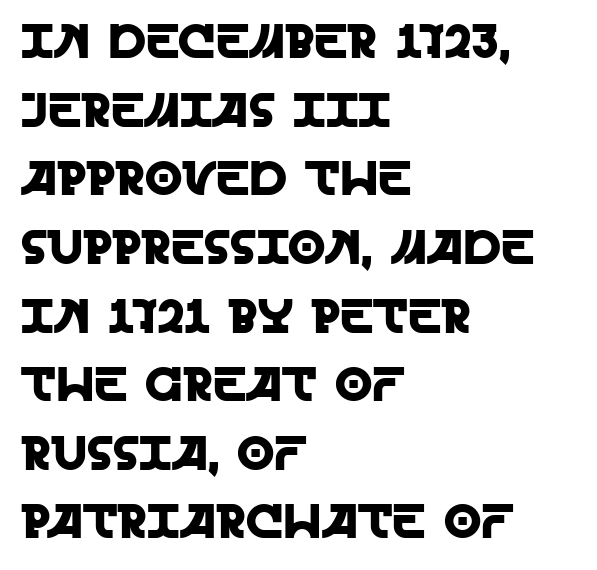
{"serif": "no", "italic": "no", "width": "normal", "x_height": "large", "monospaced": "no", "underline": "no", "align": "left", "line_spacing": "normal", "line_spacing_ratio": 1.43, "letter_spacing": "normal", "letter_spacing_em": 0.0, "glyph_px": 48}
